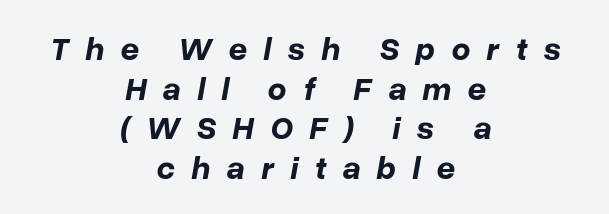
Characters are canted at an angle relative to the baseline's perpendicular. Horizontally, the lines are justified to the midpoint only. These words are printed bold, with thick strokes throughout. This rendering widens character spacing well past its baseline value. Each letter keeps its own natural width here, so spacing adapts to shape.
